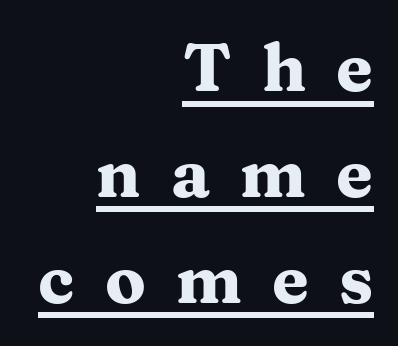
Q: Is the text bold? A: Yes.
Q: Is the text italic (slanted)? A: No, it is upright.
Q: Is the typeface a serif or a sans-serif typeface? A: Serif.
Q: Is the text underlined? A: Yes.
Q: How is the paragraph aligned? A: Right-aligned.
Q: Is the spacing between letters normal or unusually wide? A: Unusually wide.
Q: Is the spacing between lines tight, normal or loose? A: Normal.
Q: Width (condensed, normal, or wide)? A: Wide.
Q: Stroke contrast? A: Medium.
Q: x-height? A: Medium.
Q: Monospaced? A: No.
